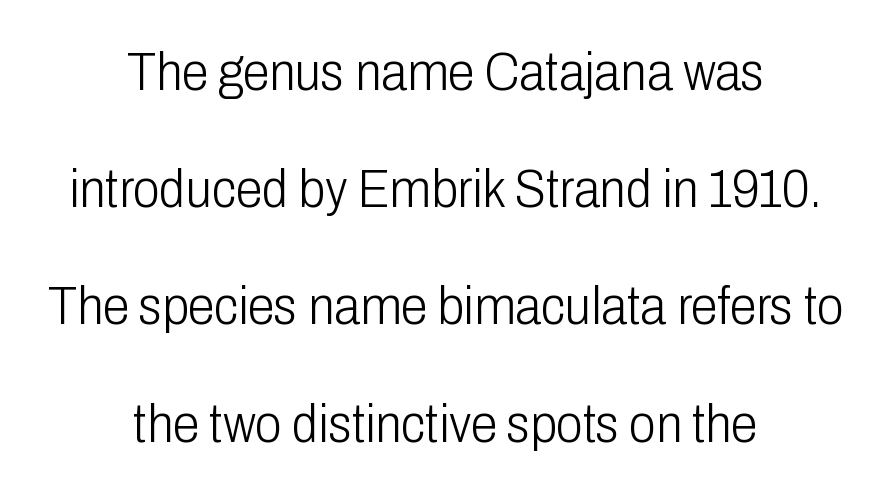
The image shows 54 px light, condensed sans-serif type, upright; set centered, loose line spacing (2.17x), normal letter spacing, not underlined; low stroke contrast and a medium x-height.
